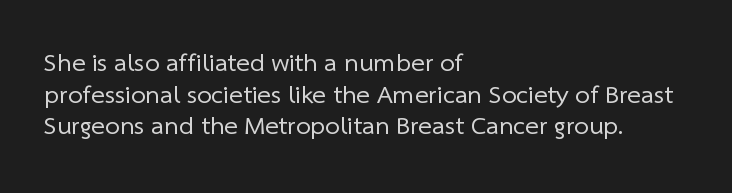
{"bold": "no", "underline": "no", "align": "left", "line_spacing_ratio": 1.22, "letter_spacing": "normal", "letter_spacing_em": 0.0, "glyph_px": 26}
